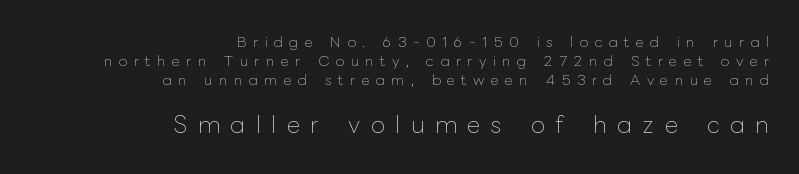
The image shows 23 px text type, upright; set right-aligned, normal line spacing (1.36x), unusually wide letter spacing (+0.46 em), not underlined; the second (bottom) block is 1.64x larger.
